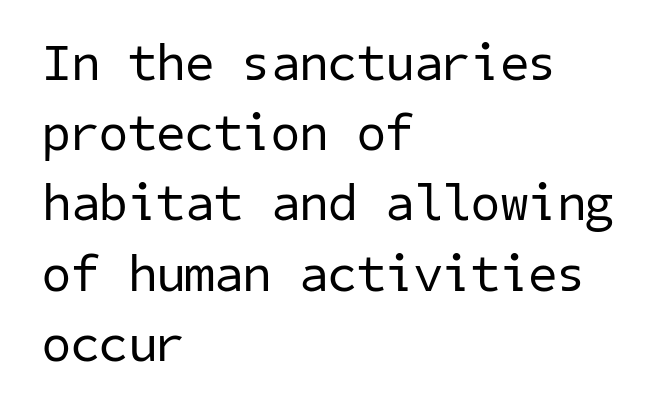
Q: Is the text bold? A: No.
Q: Is the typeface a serif or a sans-serif typeface? A: Sans-serif.
Q: Is the text underlined? A: No.
Q: How is the paragraph aligned? A: Left-aligned.
Q: Is the spacing between letters normal or unusually wide? A: Normal.
Q: Is the spacing between lines tight, normal or loose? A: Normal.
Q: Width (condensed, normal, or wide)? A: Normal.
Q: Stroke contrast? A: Low.
Q: x-height? A: Medium.
